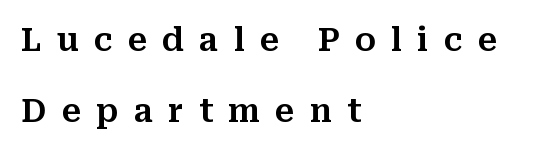
Q: Is the text italic (slanted)? A: No, it is upright.
Q: Is the typeface a serif or a sans-serif typeface? A: Serif.
Q: Is the text underlined? A: No.
Q: How is the paragraph aligned? A: Left-aligned.
Q: Is the spacing between letters normal or unusually wide? A: Unusually wide.
Q: Is the spacing between lines tight, normal or loose? A: Loose.
Q: Width (condensed, normal, or wide)? A: Normal.
Q: Stroke contrast? A: Medium.
Q: x-height? A: Medium.
Q: Monospaced? A: No.
